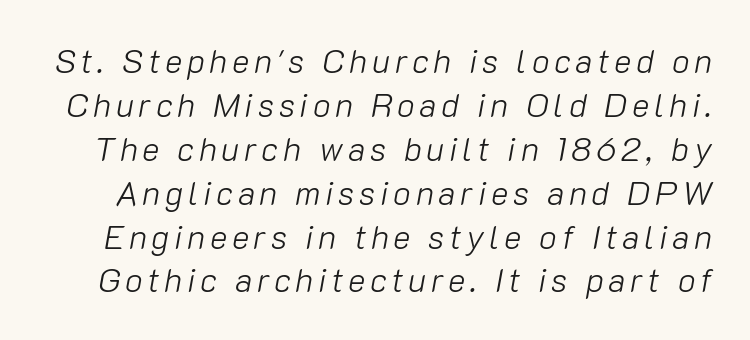
{"italic": "yes", "lean": "right", "slant_degrees": 10, "bold": "no", "weight": "light", "width": "normal", "stroke_contrast": "low", "x_height": "medium", "monospaced": "no", "underline": "no", "line_spacing": "normal", "line_spacing_ratio": 1.33, "glyph_px": 33}
